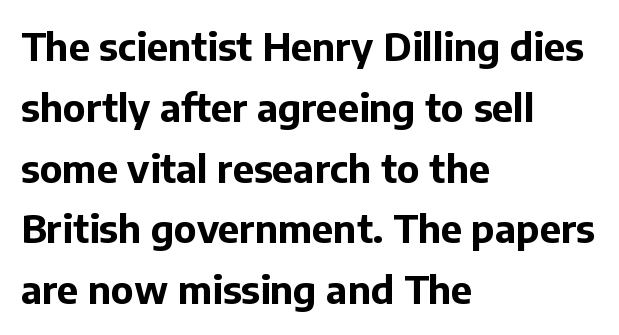
The image shows 38 px bold sans-serif type, upright; set left-aligned, normal line spacing (1.6x), normal letter spacing, not underlined; low stroke contrast and a medium x-height.
